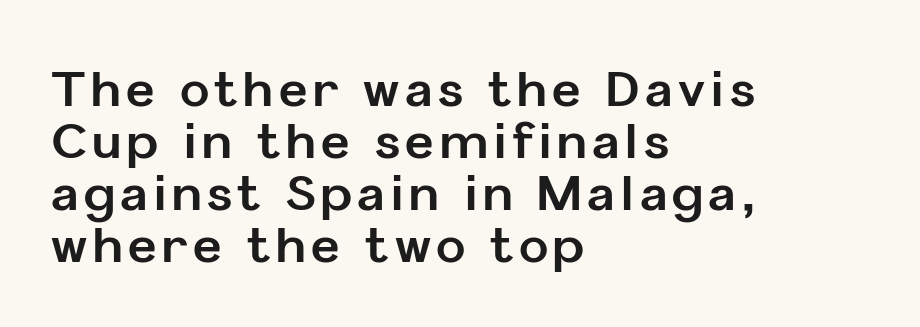
{"serif": "no", "italic": "no", "bold": "yes", "weight": "bold", "width": "normal", "stroke_contrast": "low", "x_height": "medium", "monospaced": "no", "underline": "no", "align": "left", "line_spacing": "tight", "line_spacing_ratio": 1.06, "glyph_px": 49}
